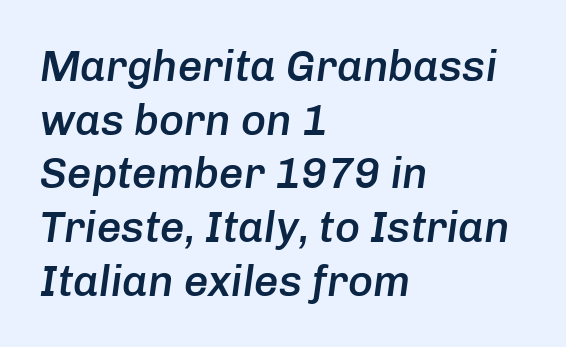
The image shows 43 px semibold type, italic (leaning right); set left-aligned, normal line spacing (1.25x), normal letter spacing, not underlined; low stroke contrast and a medium x-height.
